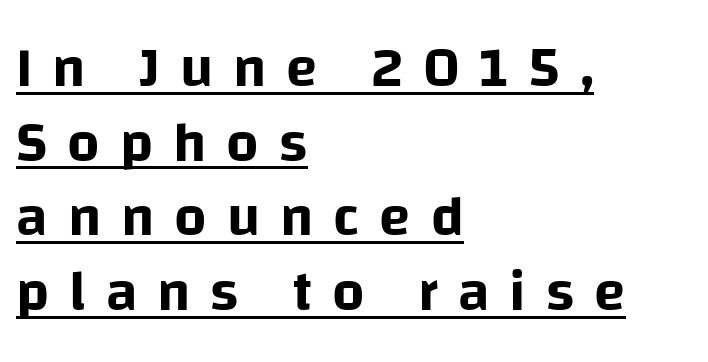
The image shows 57 px sans-serif type, upright; set left-aligned, normal line spacing (1.31x), unusually wide letter spacing (+0.35 em), underlined; low stroke contrast and a large x-height.
